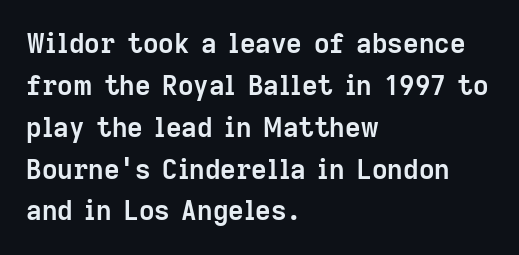
Q: Is the text bold? A: Yes.
Q: Is the text italic (slanted)? A: No, it is upright.
Q: Is the text underlined? A: No.
Q: How is the paragraph aligned? A: Left-aligned.
Q: Is the spacing between letters normal or unusually wide? A: Normal.
Q: Is the spacing between lines tight, normal or loose? A: Normal.
